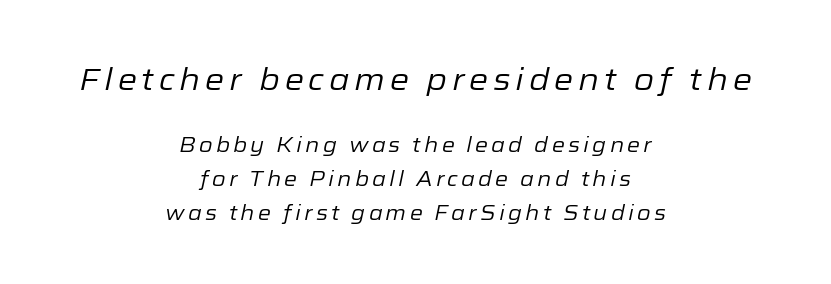
The image shows 31 px regular-weight type, italic (leaning right); set centered, normal line spacing (1.6x), not underlined; the first (top) block is 1.48x larger; low stroke contrast and a medium x-height.
